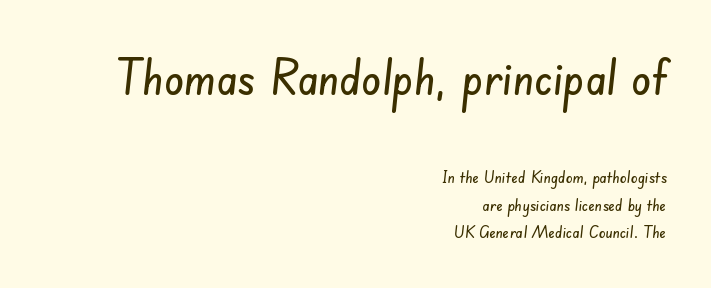
Q: Is the typeface a serif or a sans-serif typeface? A: Sans-serif.
Q: Is the text underlined? A: No.
Q: How is the paragraph aligned? A: Right-aligned.
Q: Is the spacing between letters normal or unusually wide? A: Normal.
Q: Is the spacing between lines tight, normal or loose? A: Normal.
Q: Which block of text is set in a larger size, the first (top) or the second (bottom)? A: The first (top) one.
Q: Width (condensed, normal, or wide)? A: Condensed.
Q: Stroke contrast? A: Low.
Q: x-height? A: Small.
Q: Monospaced? A: No.
